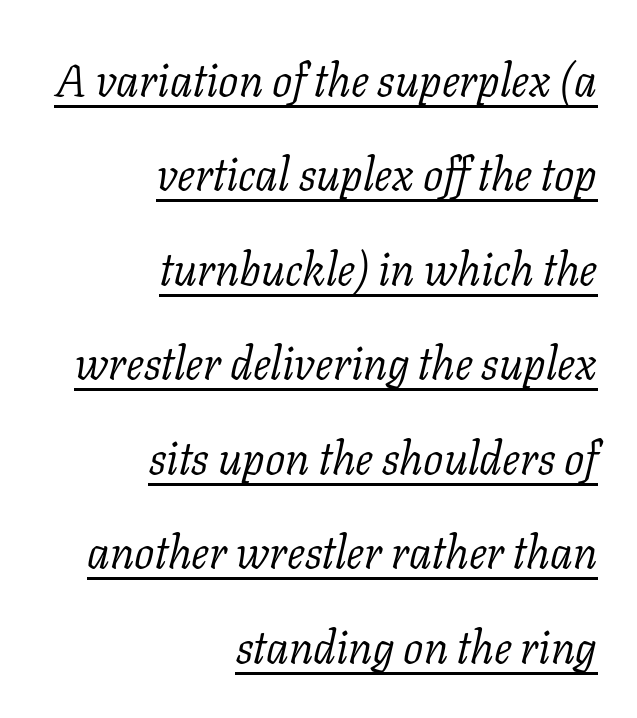
The image shows 45 px light serif type, italic (leaning right); set right-aligned, loose line spacing (2.1x), normal letter spacing, underlined; low stroke contrast and a medium x-height.
